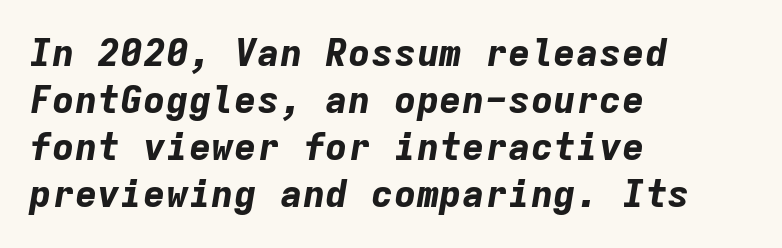
Q: Is the text bold? A: Yes.
Q: Is the text italic (slanted)? A: Yes, it leans right by about 9 degrees.
Q: Is the text underlined? A: No.
Q: How is the paragraph aligned? A: Left-aligned.
Q: Is the spacing between letters normal or unusually wide? A: Normal.
Q: Width (condensed, normal, or wide)? A: Normal.
Q: Stroke contrast? A: Low.
Q: x-height? A: Medium.
Q: Monospaced? A: Yes.
